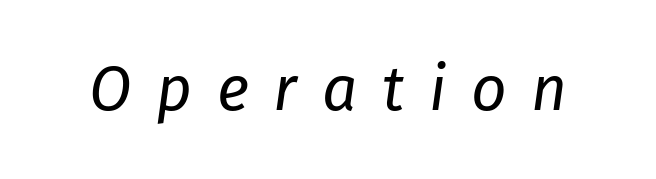
The characters are drawn with everyday or finer stroke widths. Do the characters align in a grid? No, the font is proportional. The lettering tilts uniformly, giving the passage an italic look. No word sits above an underline. A typesetter would call this heavily tracked-out type.
